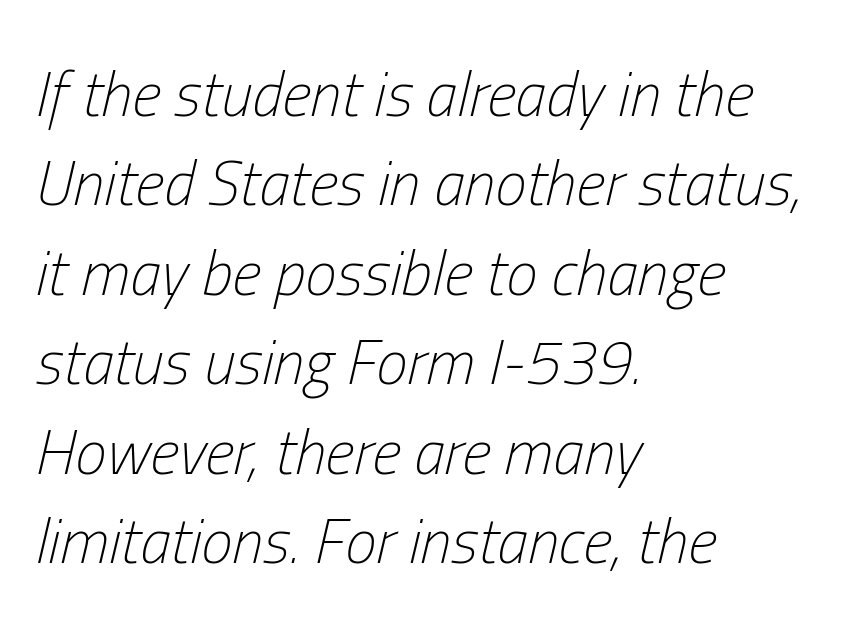
Q: Is the text bold? A: No.
Q: Is the text italic (slanted)? A: Yes, it leans right by about 13 degrees.
Q: Is the text underlined? A: No.
Q: How is the paragraph aligned? A: Left-aligned.
Q: Is the spacing between letters normal or unusually wide? A: Normal.
Q: Is the spacing between lines tight, normal or loose? A: Normal.
Q: Width (condensed, normal, or wide)? A: Condensed.
Q: Stroke contrast? A: Low.
Q: x-height? A: Medium.
Q: Monospaced? A: No.
